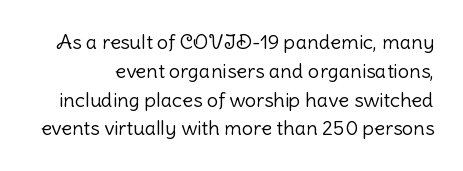
Q: Is the text bold? A: No.
Q: Is the text italic (slanted)? A: No, it is upright.
Q: Is the text underlined? A: No.
Q: Is the spacing between letters normal or unusually wide? A: Normal.
Q: Is the spacing between lines tight, normal or loose? A: Normal.
